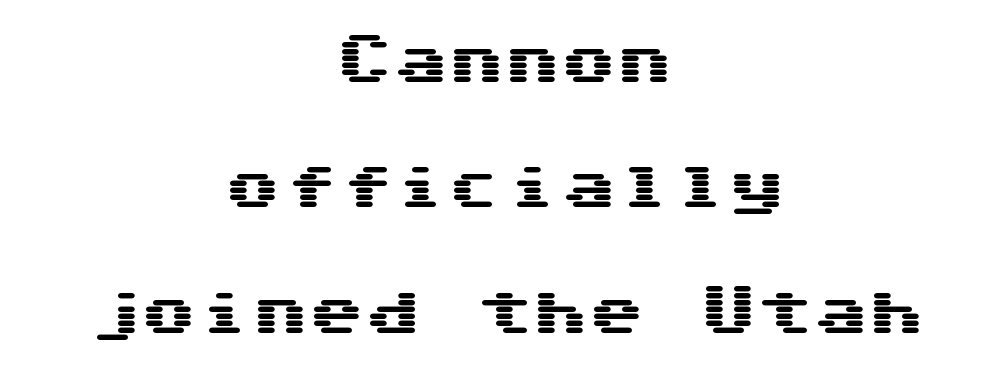
You can tell it's not italic because the verticals are truly vertical. This sample has the even, mechanical cadence of fixed-width lettering. Note: no serifs on the glyphs. The space directly below the letters is spotless.
